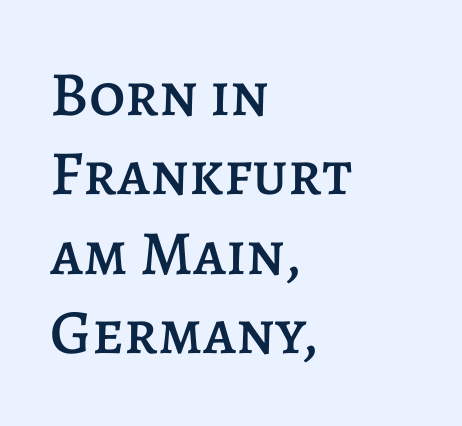
The image shows 63 px text type, upright; set left-aligned, normal line spacing (1.26x), normal letter spacing, not underlined; low stroke contrast and a large x-height.
